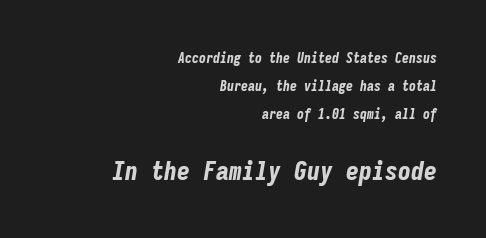
{"italic": "yes", "lean": "right", "slant_degrees": 9, "bold": "yes", "underline": "no", "align": "right", "line_spacing": "loose", "line_spacing_ratio": 2.01, "letter_spacing": "normal", "letter_spacing_em": 0.0, "larger_block": "second", "size_ratio": 1.86, "glyph_px": 26}
